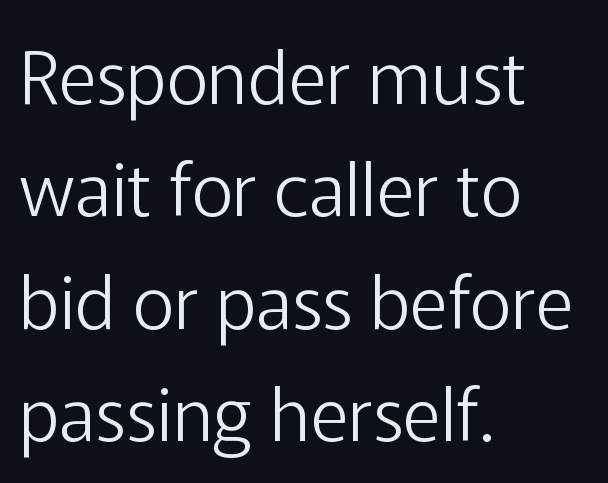
The specimen omits any rule beneath the text block's lines. Grotesque or geometric, the face here clearly has no serifs. Weight: in the light-to-regular range. Notice how descenders clear the ascenders below comfortably — that's standard leading. Horizontally, the lines are justified to the leading edge only.
